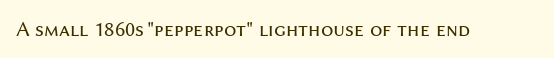
Q: Is the text bold? A: No.
Q: Is the text italic (slanted)? A: No, it is upright.
Q: Is the text underlined? A: No.
Q: Is the spacing between letters normal or unusually wide? A: Normal.
